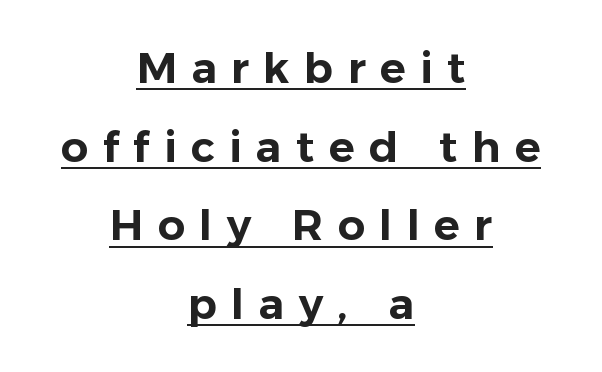
{"serif": "no", "italic": "no", "width": "normal", "stroke_contrast": "low", "x_height": "medium", "monospaced": "no", "underline": "yes", "align": "center", "line_spacing_ratio": 1.83, "letter_spacing": "wide", "letter_spacing_em": 0.33, "glyph_px": 43}
